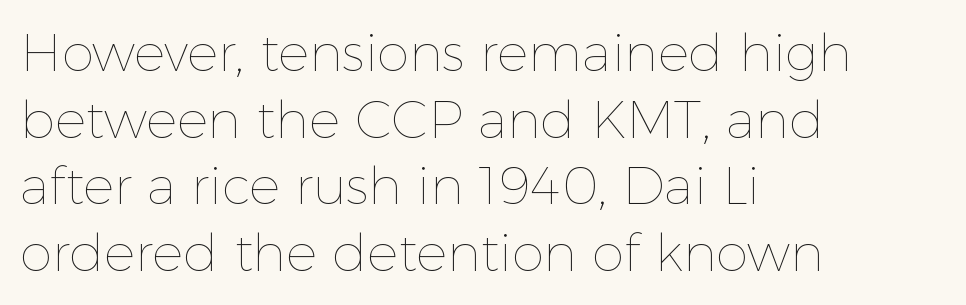
The image shows 52 px thin type, upright; set left-aligned, normal line spacing (1.28x), normal letter spacing, not underlined; a medium x-height.
